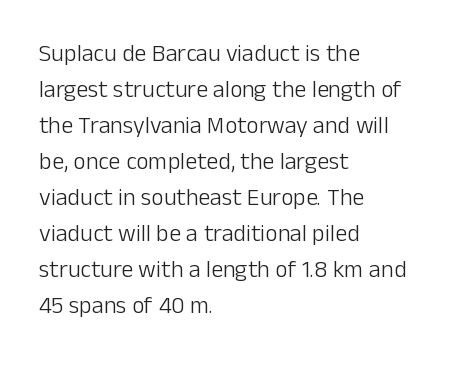
The image shows 24 px text type, upright; set left-aligned, normal line spacing (1.5x), normal letter spacing, not underlined.
